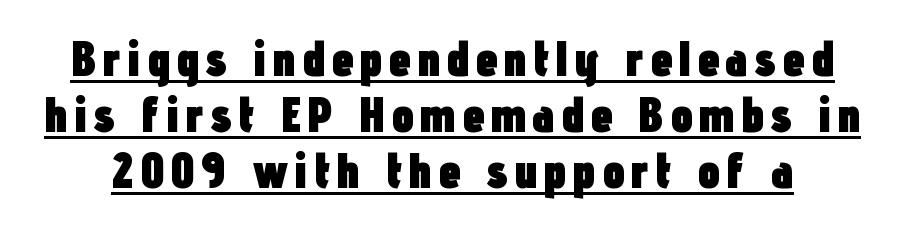
The image shows 51 px heavy, condensed sans-serif type, upright; set tight line spacing (1.1x), underlined; low stroke contrast and a medium x-height.
